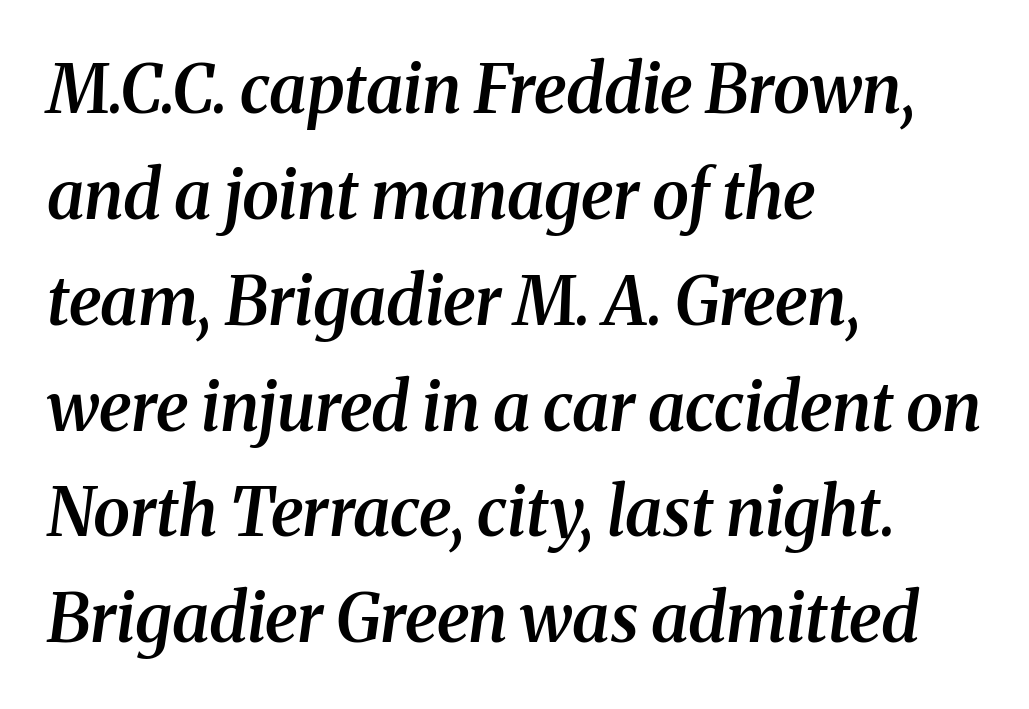
Q: Is the text bold? A: Semi-bold.
Q: Is the text italic (slanted)? A: Yes, it leans right by about 8 degrees.
Q: Is the typeface a serif or a sans-serif typeface? A: Serif.
Q: Is the text underlined? A: No.
Q: How is the paragraph aligned? A: Left-aligned.
Q: Is the spacing between letters normal or unusually wide? A: Normal.
Q: Is the spacing between lines tight, normal or loose? A: Normal.
Q: Width (condensed, normal, or wide)? A: Normal.
Q: Stroke contrast? A: Medium.
Q: x-height? A: Medium.
Q: Monospaced? A: No.
